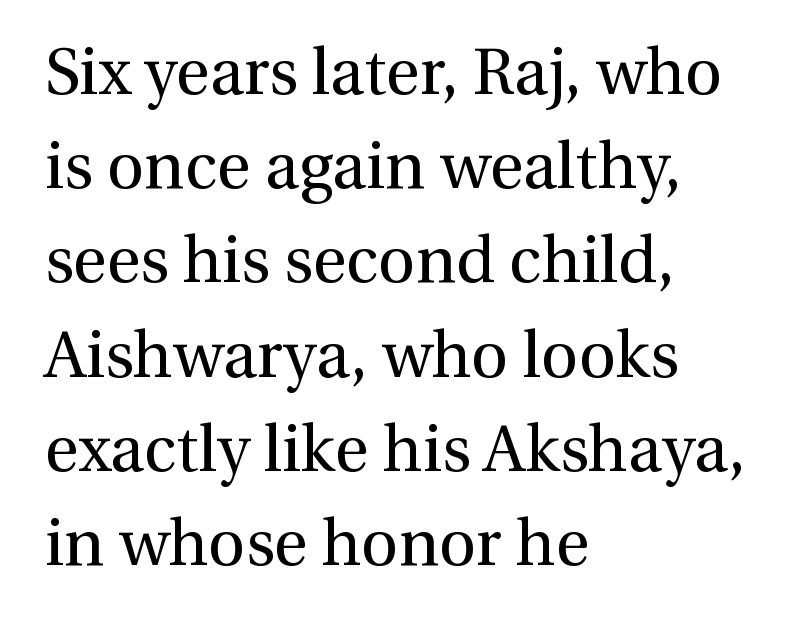
The image shows 65 px regular-weight serif type, upright; set left-aligned, normal line spacing (1.45x), normal letter spacing, not underlined; medium stroke contrast and a medium x-height.
